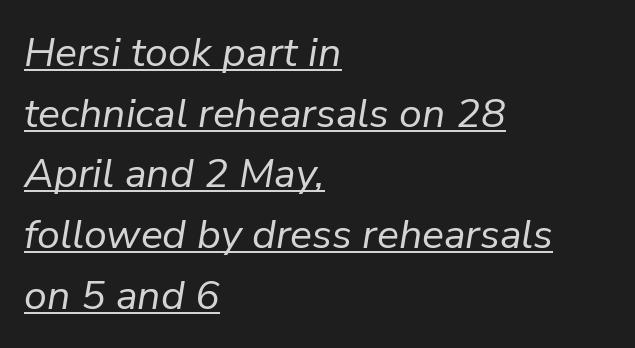
Q: Is the text bold? A: No.
Q: Is the text italic (slanted)? A: Yes, it leans right by about 9 degrees.
Q: Is the text underlined? A: Yes.
Q: How is the paragraph aligned? A: Left-aligned.
Q: Is the spacing between letters normal or unusually wide? A: Normal.
Q: Is the spacing between lines tight, normal or loose? A: Normal.
Q: Width (condensed, normal, or wide)? A: Normal.
Q: Stroke contrast? A: Low.
Q: x-height? A: Medium.
Q: Monospaced? A: No.
